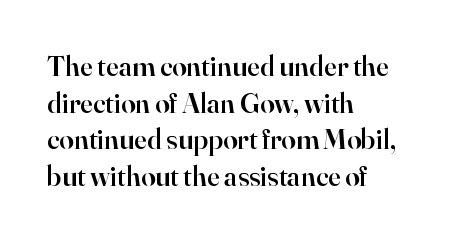
The image shows 29 px semibold serif type, upright; set left-aligned, normal line spacing (1.26x), normal letter spacing, not underlined; high stroke contrast and a small x-height.
